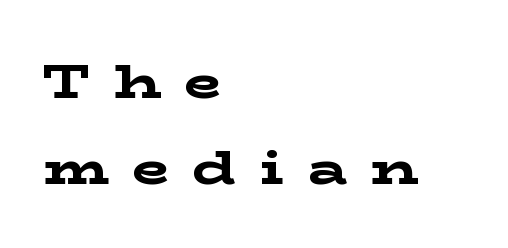
{"serif": "yes", "italic": "no", "bold": "yes", "weight": "bold", "width": "wide", "stroke_contrast": "low", "x_height": "medium", "monospaced": "no", "underline": "no", "align": "left", "line_spacing_ratio": 1.79, "letter_spacing": "wide", "letter_spacing_em": 0.49, "glyph_px": 48}
